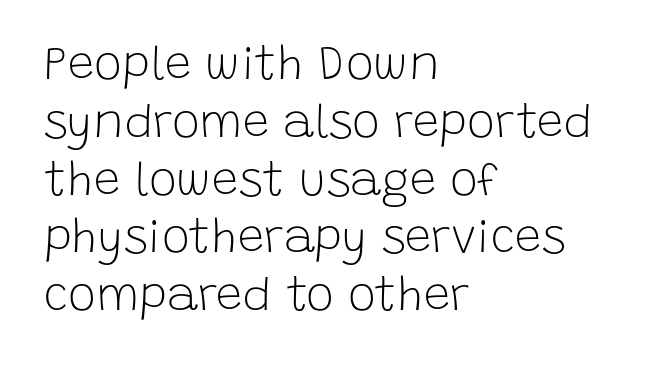
The image shows 47 px light sans-serif type, upright; set left-aligned, line spacing 1.23x, normal letter spacing, not underlined; low stroke contrast and a large x-height.
